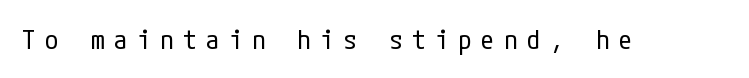
{"italic": "no", "bold": "no", "underline": "no", "letter_spacing": "wide", "letter_spacing_em": 0.35, "glyph_px": 27}
